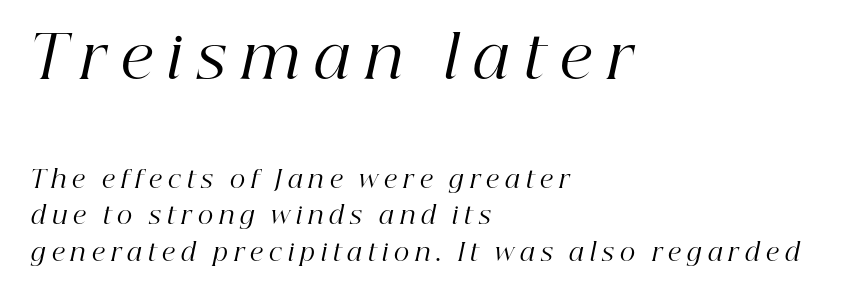
One-word summary of the alignment: left. Bold? No — there's no thickening of the strokes. The glyphs look as if they've been sheared to an angle. The text was rendered using a seriffed face with decorative stroke endings. Is this a fixed-width face? No — the glyphs have proportional, varying widths. Honestly, the row spacing looks completely unremarkable.
